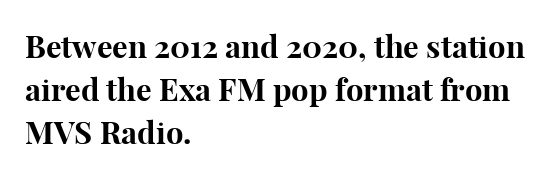
The image shows 31 px bold serif type, upright; set left-aligned, normal line spacing (1.39x), normal letter spacing, not underlined; high stroke contrast and a medium x-height.
